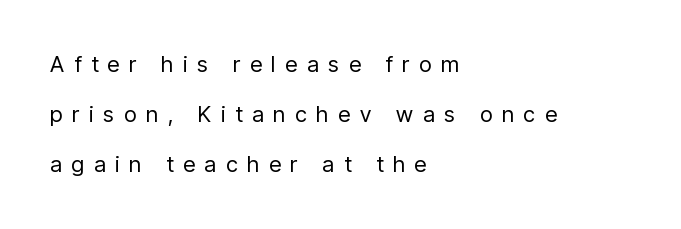
{"italic": "no", "bold": "no", "underline": "no", "align": "left", "line_spacing": "loose", "line_spacing_ratio": 2.28, "letter_spacing": "wide", "letter_spacing_em": 0.45, "glyph_px": 22}
